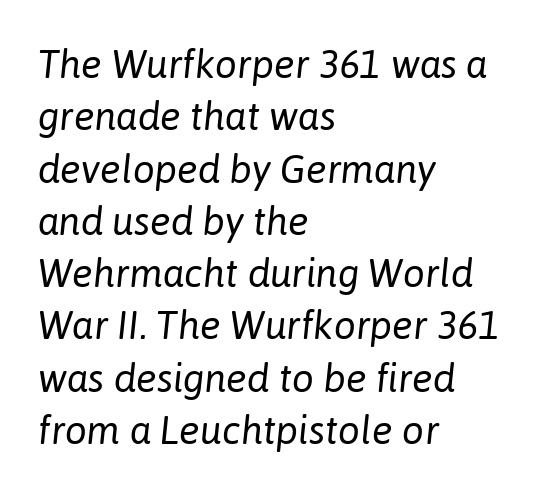
A light-to-regular cut is what we see here. One glance says typical: line gaps are just what's usual. The gap between lines stays unmarked. Alignment: flush left. Is the type slanted? Yes — the strokes lean at a clear angle. Each letter keeps its own natural width here, so spacing adapts to shape.
